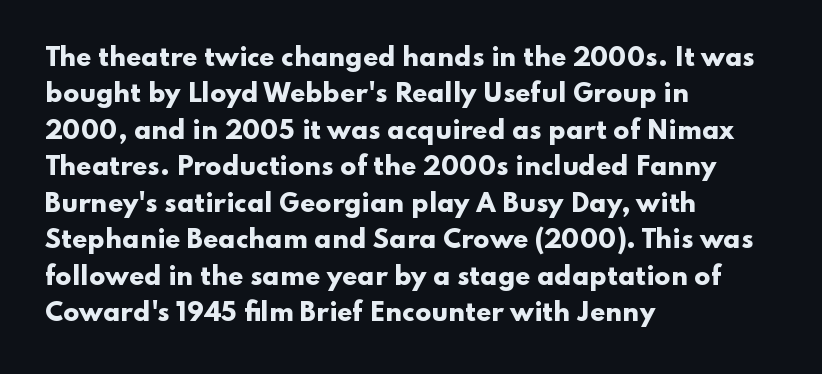
The image shows 24 px bold type, upright; set left-aligned, normal line spacing (1.52x), normal letter spacing, not underlined.
